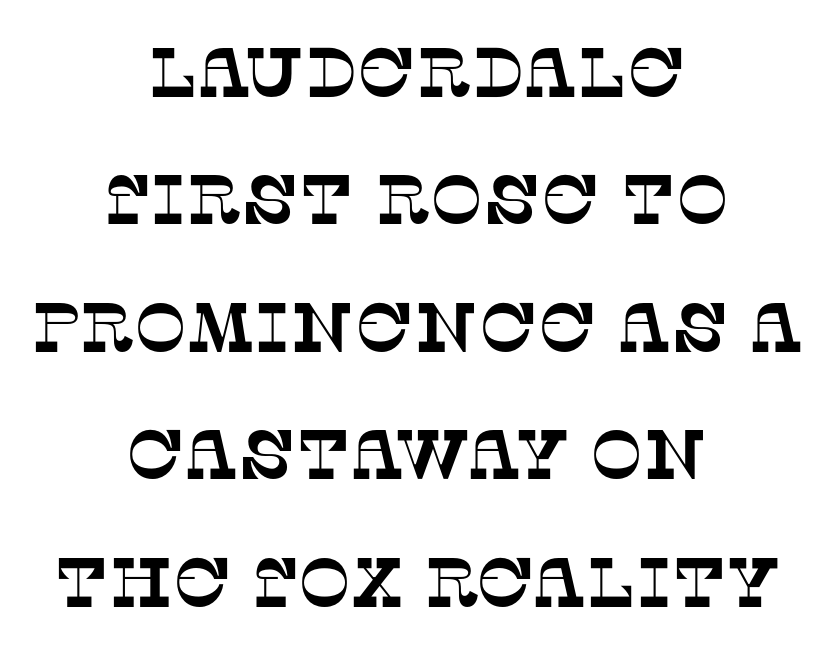
{"serif": "yes", "width": "normal", "stroke_contrast": "low", "x_height": "large", "monospaced": "no", "underline": "no", "align": "center", "line_spacing_ratio": 1.82, "letter_spacing": "normal", "letter_spacing_em": 0.0, "glyph_px": 70}
